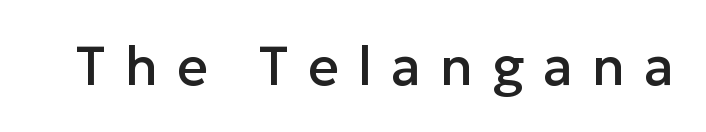
Short note: letters widely spaced. The letters stand straight up with perfectly vertical stems. Classification — sans serif. Proportional: the letters do not fall into vertical columns. Words float on clear page, feet unadorned.
